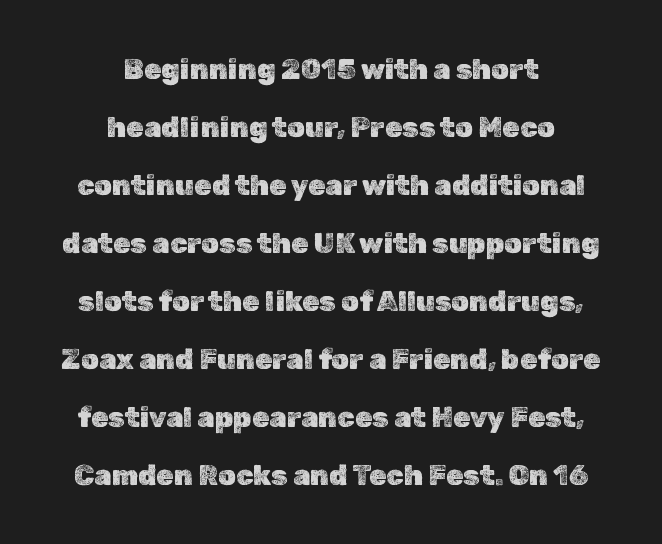
The image shows 28 px text type, upright; set centered, loose line spacing (2.07x), normal letter spacing, not underlined; a medium x-height.
